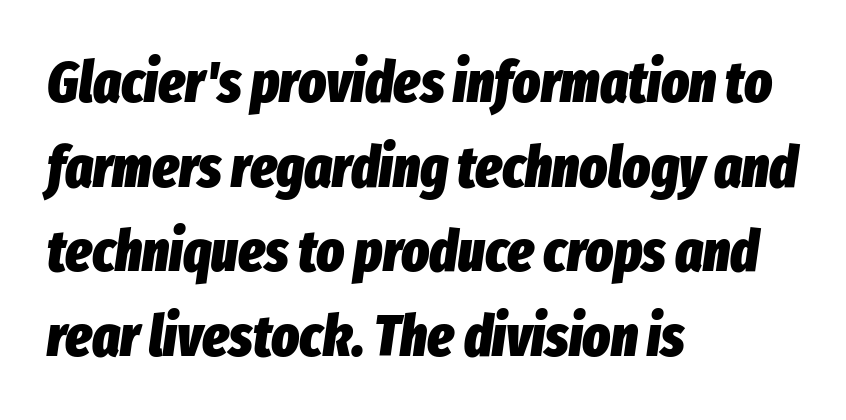
The glyphs look as if they've been sheared to an angle. Strokes here are thick enough to call this a true bold. Is this a fixed-width face? No — the glyphs have proportional, varying widths. If you drew a ruler down the left edge, every line would touch it. The line texture is even and compact thanks to regular tracking.
